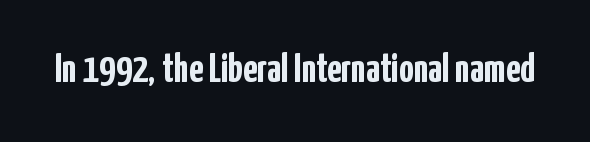
The image shows 41 px semibold, condensed sans-serif type, upright; set normal letter spacing, not underlined; low stroke contrast and a medium x-height.
